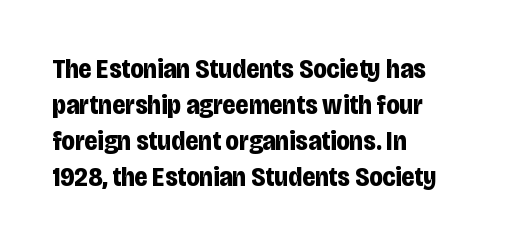
{"italic": "no", "bold": "yes", "underline": "no", "align": "left", "line_spacing": "normal", "line_spacing_ratio": 1.33, "letter_spacing": "normal", "letter_spacing_em": 0.0, "glyph_px": 27}
